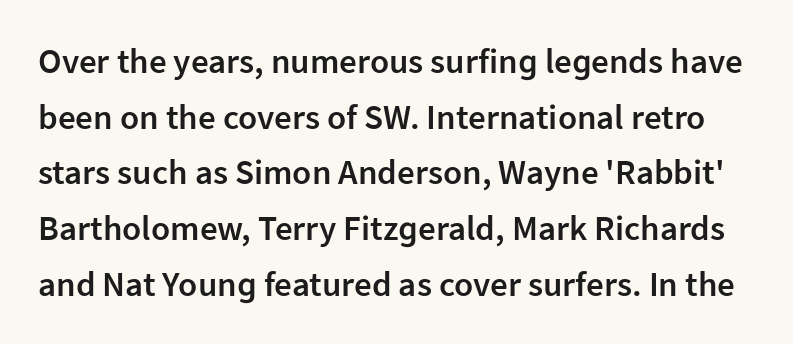
The image shows 35 px semibold sans-serif type, upright; set normal line spacing (1.59x), normal letter spacing, not underlined; low stroke contrast and a medium x-height.
